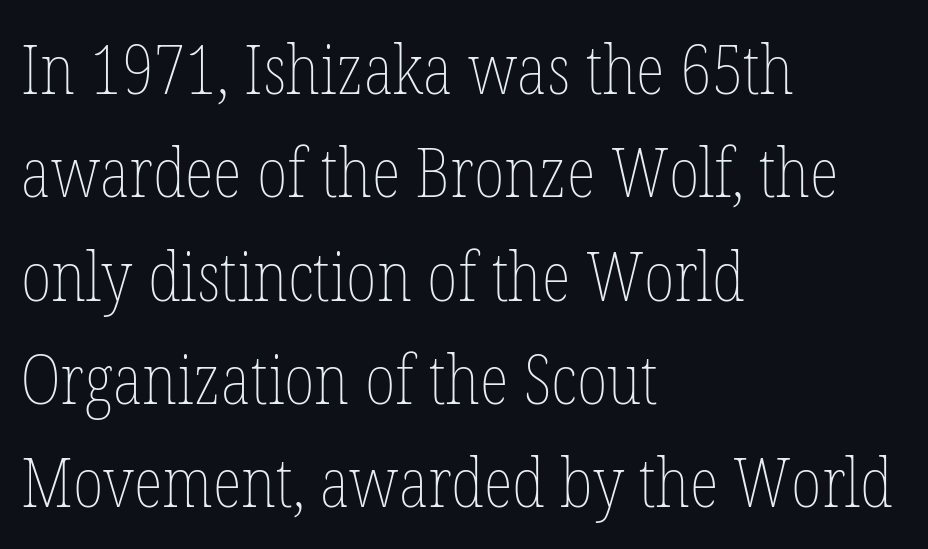
{"italic": "no", "bold": "no", "weight": "thin", "width": "condensed", "stroke_contrast": "low", "x_height": "medium", "monospaced": "no", "underline": "no", "align": "left", "line_spacing": "normal", "line_spacing_ratio": 1.52, "letter_spacing": "normal", "letter_spacing_em": 0.0, "glyph_px": 68}
